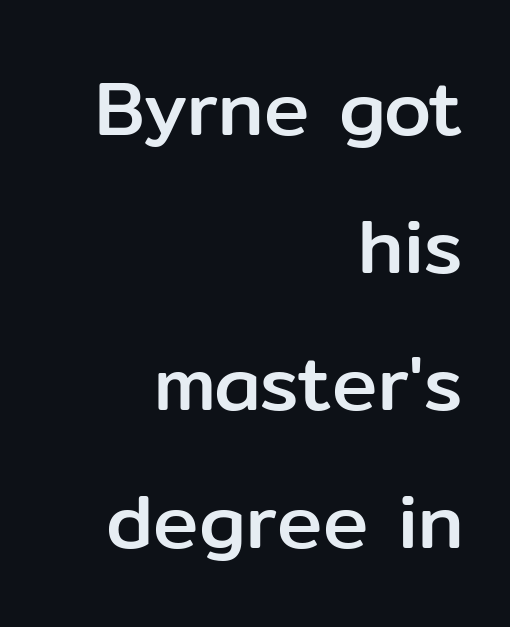
Q: Is the text italic (slanted)? A: No, it is upright.
Q: Is the typeface a serif or a sans-serif typeface? A: Sans-serif.
Q: Is the text underlined? A: No.
Q: How is the paragraph aligned? A: Right-aligned.
Q: Is the spacing between letters normal or unusually wide? A: Normal.
Q: Width (condensed, normal, or wide)? A: Normal.
Q: Stroke contrast? A: Low.
Q: x-height? A: Medium.
Q: Monospaced? A: No.
